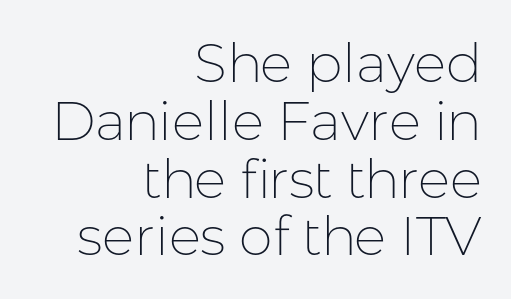
{"serif": "no", "italic": "no", "bold": "no", "weight": "thin", "width": "normal", "stroke_contrast": "low", "x_height": "medium", "monospaced": "no", "underline": "no", "align": "right", "line_spacing": "tight", "line_spacing_ratio": 1.07, "letter_spacing": "normal", "letter_spacing_em": 0.0, "glyph_px": 54}
